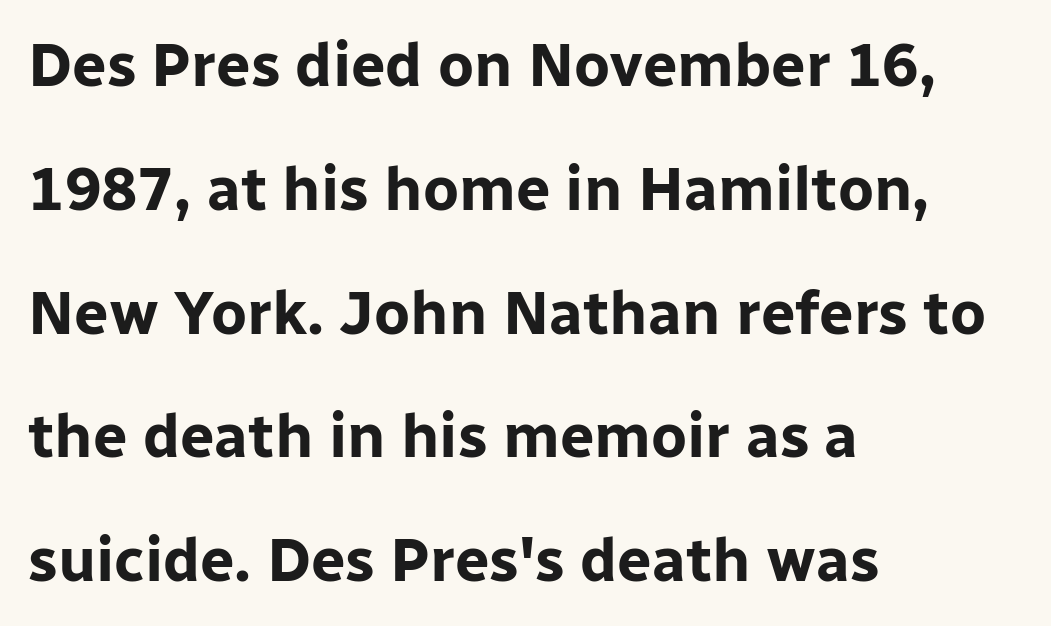
Where is the straight margin? On the left. The glyphs in this specimen are sans serif. A typesetter would call this proportional, since set widths differ per character. These lines carry a lot of weight — the face is fully bold. This sample trades compactness for vertical openness between lines. You can tell it's not italic because the verticals are truly vertical.
